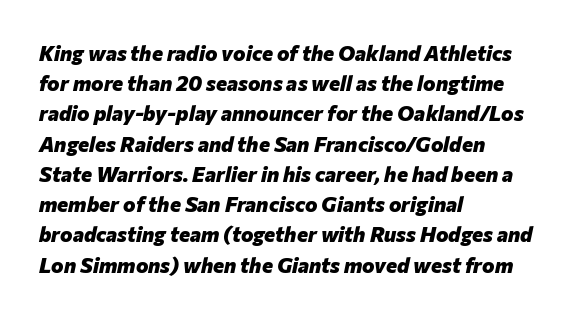
Q: Is the text bold? A: Yes.
Q: Is the text italic (slanted)? A: Yes, it leans right by about 12 degrees.
Q: Is the text underlined? A: No.
Q: How is the paragraph aligned? A: Left-aligned.
Q: Is the spacing between letters normal or unusually wide? A: Normal.
Q: Is the spacing between lines tight, normal or loose? A: Normal.
